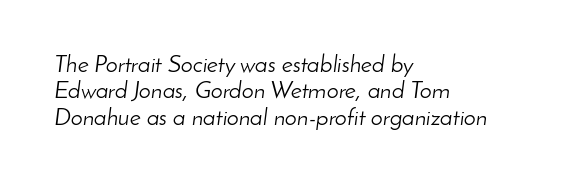
Yep, that's italic — everything's leaning. Descender tails drop into unmarked territory. Is the stroke heavy? The answer is a plain regular-or-lighter. The rendering keeps characters at their native spacing. Is there much room between lines? No — they nearly touch.
